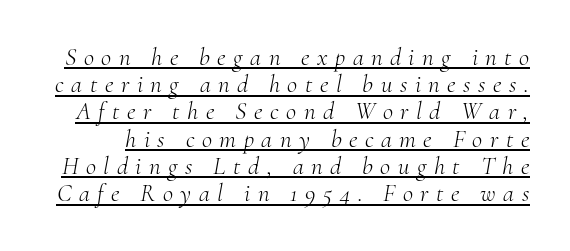
Q: Is the text bold? A: No.
Q: Is the text italic (slanted)? A: Yes, it leans right by about 10 degrees.
Q: Is the text underlined? A: Yes.
Q: Is the spacing between letters normal or unusually wide? A: Unusually wide.
Q: Is the spacing between lines tight, normal or loose? A: Tight.
